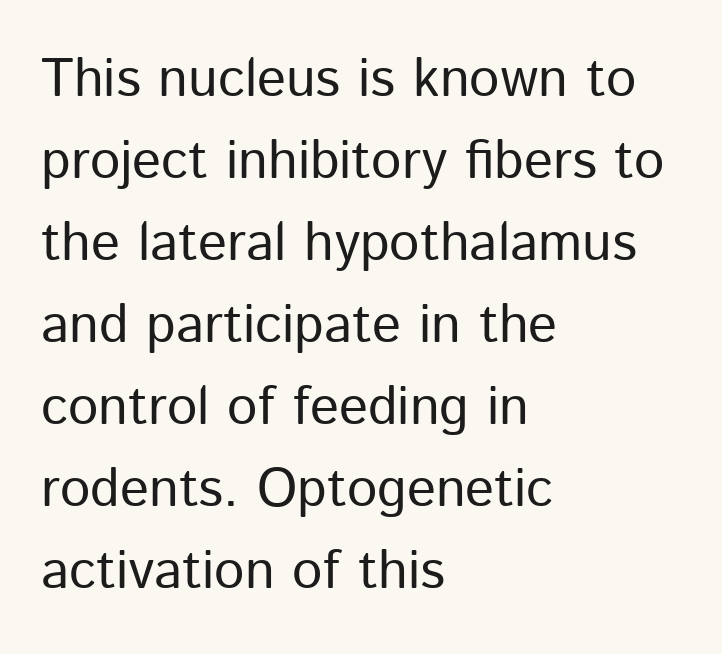
Q: Is the text bold? A: No.
Q: Is the text italic (slanted)? A: No, it is upright.
Q: Is the typeface a serif or a sans-serif typeface? A: Sans-serif.
Q: Is the text underlined? A: No.
Q: How is the paragraph aligned? A: Left-aligned.
Q: Is the spacing between letters normal or unusually wide? A: Normal.
Q: Is the spacing between lines tight, normal or loose? A: Normal.
Q: Width (condensed, normal, or wide)? A: Normal.
Q: Stroke contrast? A: Low.
Q: x-height? A: Medium.
Q: Monospaced? A: No.
